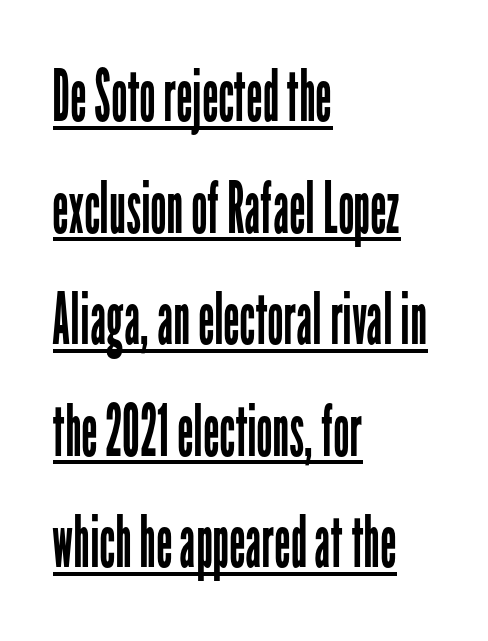
The image shows 72 px regular-weight, condensed sans-serif type, upright; set left-aligned, normal line spacing (1.55x), normal letter spacing, underlined; low stroke contrast and a medium x-height.
